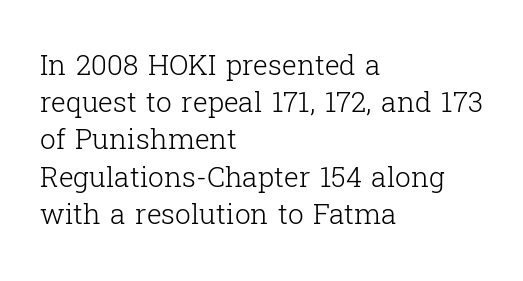
Q: Is the text bold? A: No.
Q: Is the text italic (slanted)? A: No, it is upright.
Q: Is the typeface a serif or a sans-serif typeface? A: Serif.
Q: Is the text underlined? A: No.
Q: How is the paragraph aligned? A: Left-aligned.
Q: Is the spacing between letters normal or unusually wide? A: Normal.
Q: Is the spacing between lines tight, normal or loose? A: Normal.
Q: Width (condensed, normal, or wide)? A: Normal.
Q: Stroke contrast? A: Low.
Q: x-height? A: Medium.
Q: Monospaced? A: No.
